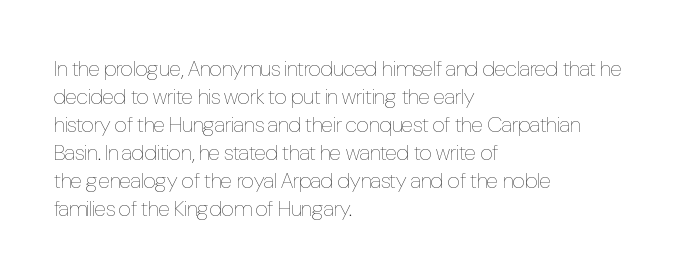
Q: Is the text bold? A: No.
Q: Is the text italic (slanted)? A: No, it is upright.
Q: Is the text underlined? A: No.
Q: How is the paragraph aligned? A: Left-aligned.
Q: Is the spacing between letters normal or unusually wide? A: Normal.
Q: Is the spacing between lines tight, normal or loose? A: Normal.
